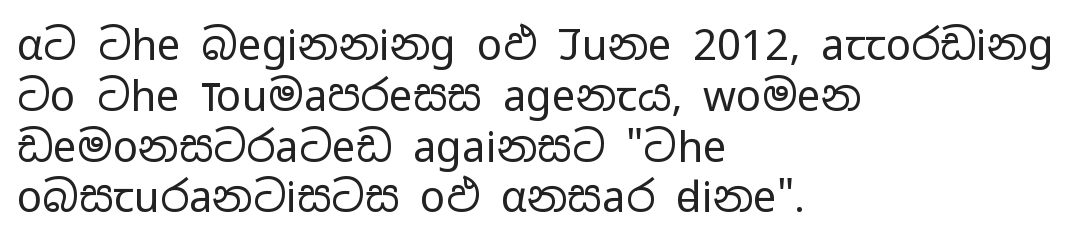
{"serif": "no", "italic": "no", "bold": "no", "weight": "regular", "width": "wide", "stroke_contrast": "low", "x_height": "medium", "monospaced": "no", "underline": "no", "align": "left", "line_spacing_ratio": 1.21, "letter_spacing": "normal", "letter_spacing_em": 0.0, "glyph_px": 42}
